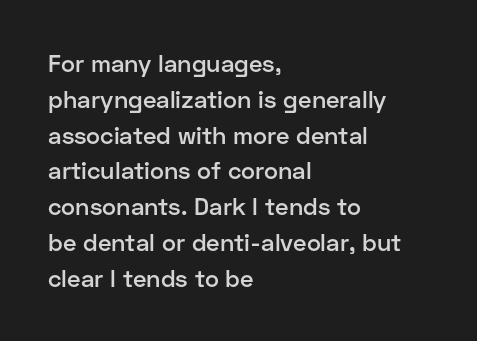
{"italic": "no", "bold": "semi", "underline": "no", "align": "left", "line_spacing": "normal", "line_spacing_ratio": 1.49, "letter_spacing": "normal", "letter_spacing_em": 0.0, "glyph_px": 24}
